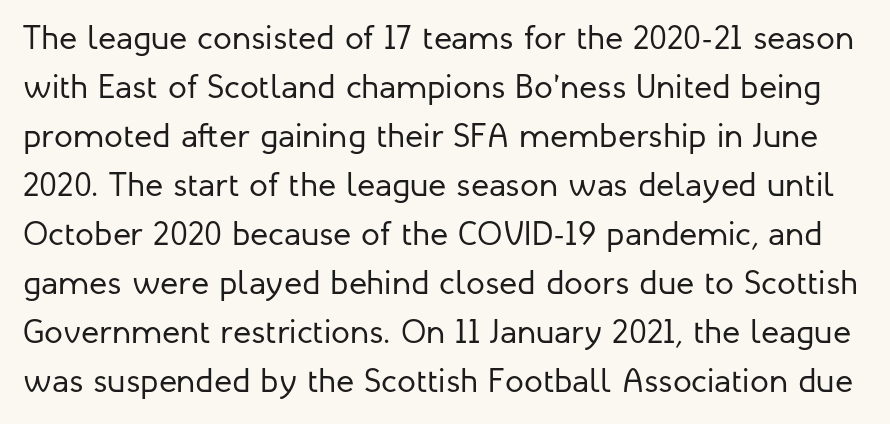
The image shows 34 px regular-weight sans-serif type, upright; set normal line spacing (1.44x), normal letter spacing, not underlined; low stroke contrast and a medium x-height.
